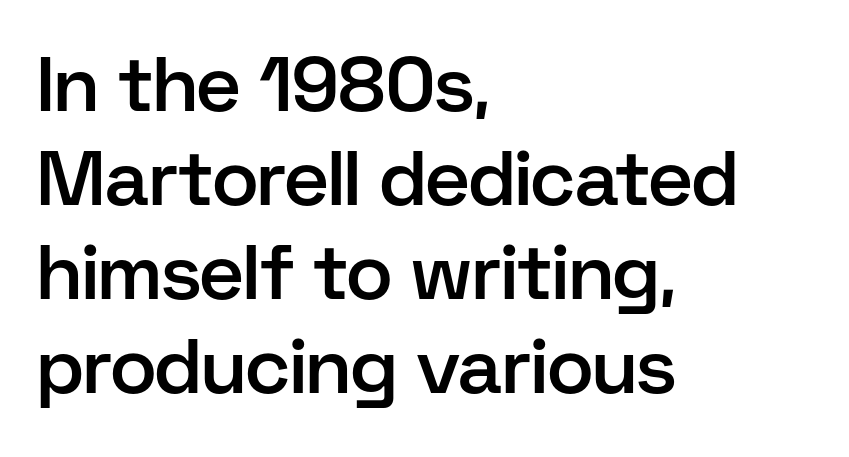
{"serif": "no", "italic": "no", "bold": "semi", "weight": "semibold", "width": "normal", "stroke_contrast": "low", "x_height": "medium", "monospaced": "no", "underline": "no", "align": "left", "line_spacing_ratio": 1.22, "letter_spacing": "normal", "letter_spacing_em": 0.0, "glyph_px": 77}
